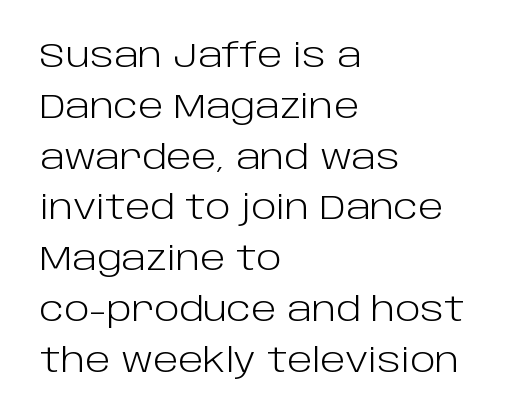
The image shows 33 px light sans-serif type, upright; set left-aligned, normal line spacing (1.54x), normal letter spacing, not underlined; low stroke contrast and a large x-height.
